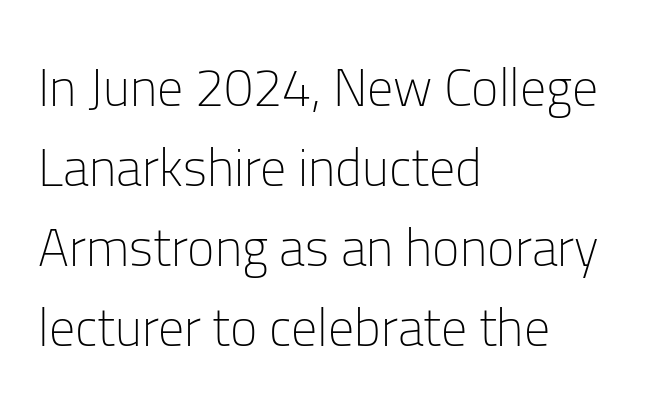
{"serif": "no", "italic": "no", "bold": "no", "weight": "light", "width": "normal", "stroke_contrast": "low", "x_height": "medium", "monospaced": "no", "underline": "no", "align": "left", "line_spacing": "normal", "line_spacing_ratio": 1.54, "letter_spacing": "normal", "letter_spacing_em": 0.0, "glyph_px": 52}
